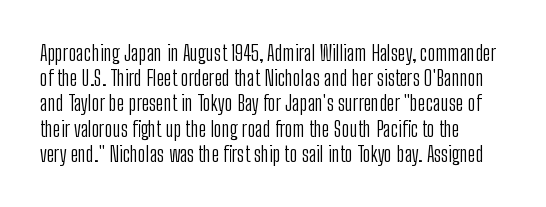
The image shows 21 px text type, upright; set line spacing 1.2x, normal letter spacing, not underlined.
